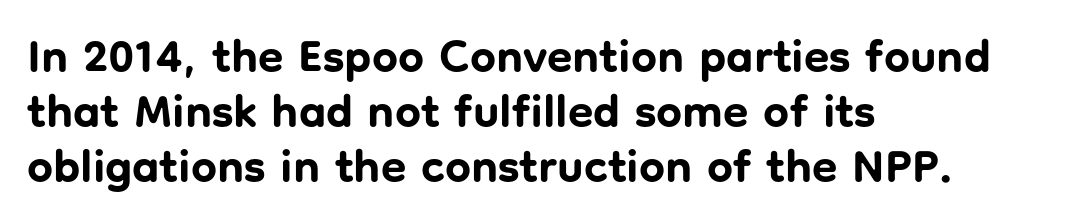
{"serif": "no", "italic": "no", "bold": "yes", "weight": "bold", "width": "normal", "stroke_contrast": "low", "x_height": "medium", "monospaced": "no", "underline": "no", "align": "left", "line_spacing_ratio": 1.2, "letter_spacing": "normal", "letter_spacing_em": 0.0, "glyph_px": 46}
